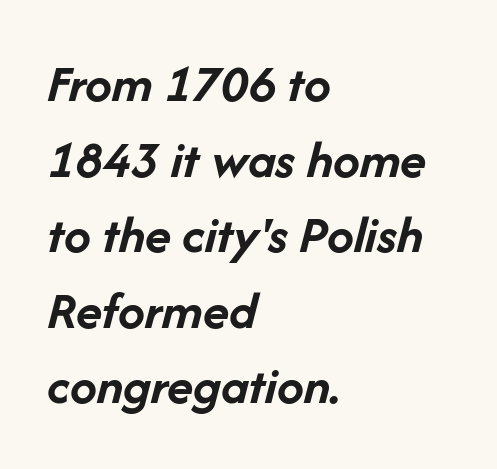
The image shows 54 px semibold type, italic (leaning right); set left-aligned, normal line spacing (1.4x), normal letter spacing, not underlined; low stroke contrast and a medium x-height.
